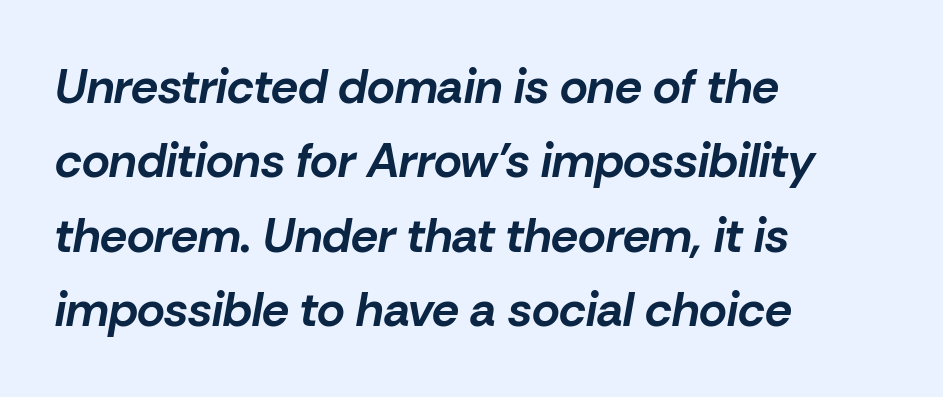
Typesetter's note: full bold, strokes at maximum text heaviness. Varying glyph widths throughout — classic text-font behaviour. This sample uses plain, unmodified letter spacing. The font's italic variant was chosen for this text. Horizontally, the lines are justified to the leading edge only.
